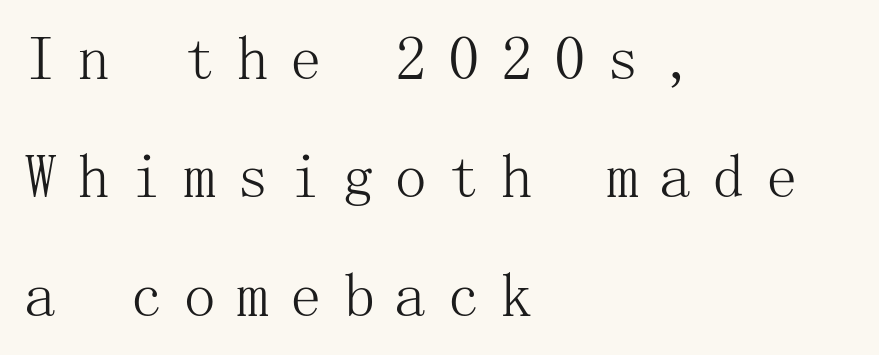
{"serif": "yes", "italic": "no", "bold": "no", "weight": "light", "width": "normal", "stroke_contrast": "medium", "x_height": "medium", "underline": "no", "align": "left", "line_spacing_ratio": 1.88, "letter_spacing": "wide", "letter_spacing_em": 0.34, "glyph_px": 63}
